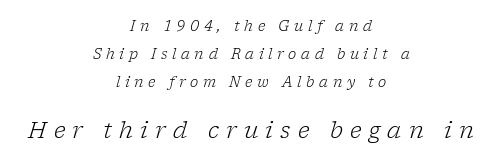
Q: Is the text bold? A: No.
Q: Is the text italic (slanted)? A: Yes, it leans right by about 17 degrees.
Q: Is the text underlined? A: No.
Q: How is the paragraph aligned? A: Centered.
Q: Is the spacing between letters normal or unusually wide? A: Unusually wide.
Q: Is the spacing between lines tight, normal or loose? A: Loose.
Q: Which block of text is set in a larger size, the first (top) or the second (bottom)? A: The second (bottom) one.
